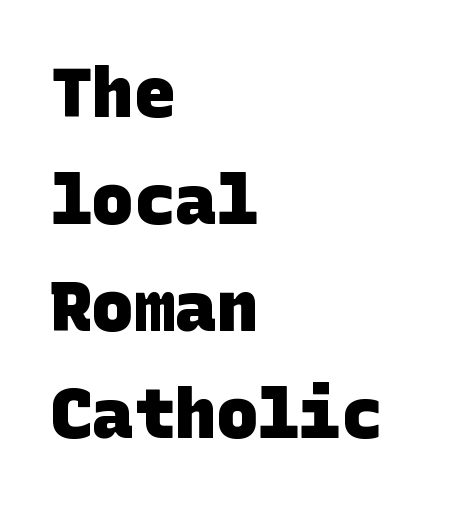
Q: Is the text bold? A: Yes.
Q: Is the typeface a serif or a sans-serif typeface? A: Sans-serif.
Q: Is the text underlined? A: No.
Q: How is the paragraph aligned? A: Left-aligned.
Q: Is the spacing between letters normal or unusually wide? A: Normal.
Q: Is the spacing between lines tight, normal or loose? A: Normal.
Q: Width (condensed, normal, or wide)? A: Normal.
Q: Stroke contrast? A: Low.
Q: x-height? A: Large.
